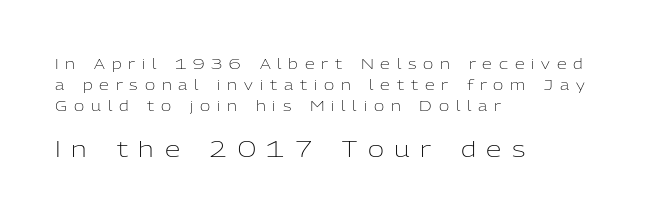
The image shows 22 px text type, upright; set left-aligned, normal line spacing (1.49x), unusually wide letter spacing (+0.49 em), not underlined; the second (bottom) block is 1.57x larger.
